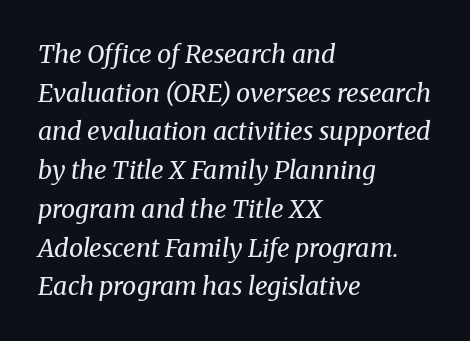
Q: Is the text bold? A: No.
Q: Is the text italic (slanted)? A: Yes, it leans right by about 8 degrees.
Q: Is the text underlined? A: No.
Q: How is the paragraph aligned? A: Left-aligned.
Q: Is the spacing between letters normal or unusually wide? A: Normal.
Q: Is the spacing between lines tight, normal or loose? A: Normal.
